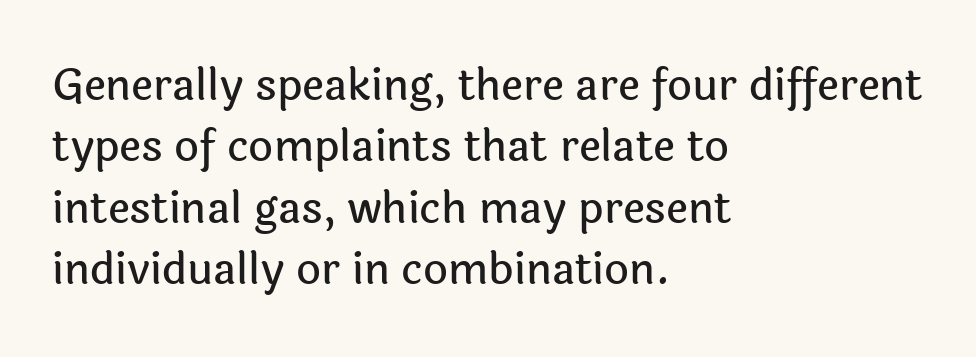
The image shows 43 px sans-serif type, upright; set left-aligned, normal line spacing (1.43x), normal letter spacing, not underlined; a medium x-height.
